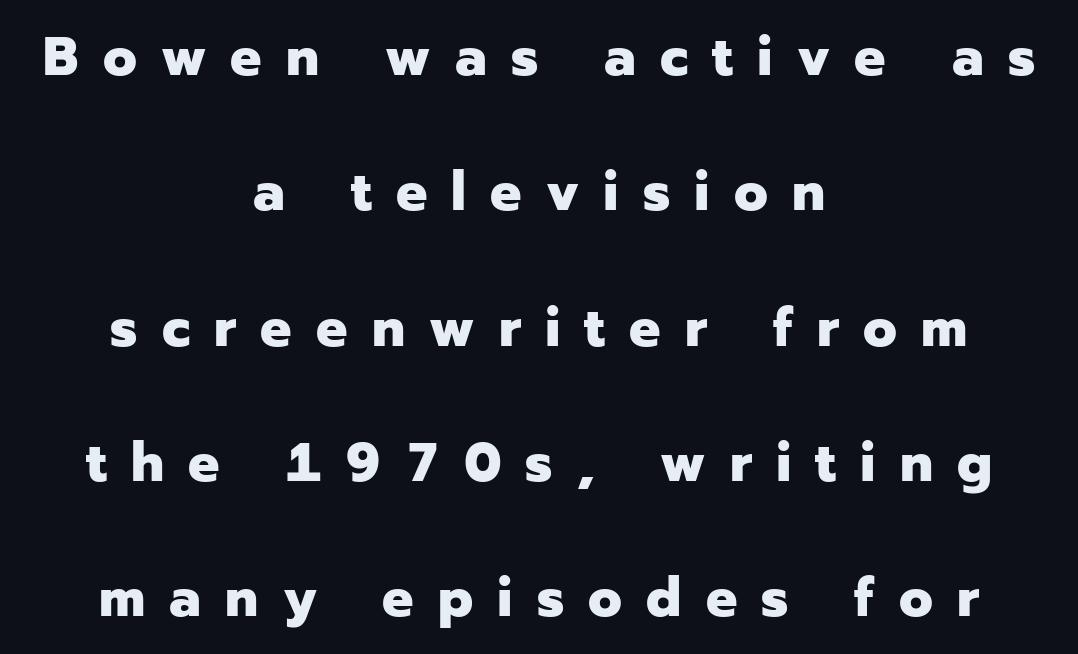
Q: Is the text bold? A: Yes.
Q: Is the text italic (slanted)? A: No, it is upright.
Q: Is the typeface a serif or a sans-serif typeface? A: Sans-serif.
Q: Is the text underlined? A: No.
Q: How is the paragraph aligned? A: Centered.
Q: Is the spacing between letters normal or unusually wide? A: Unusually wide.
Q: Is the spacing between lines tight, normal or loose? A: Loose.
Q: Width (condensed, normal, or wide)? A: Normal.
Q: Stroke contrast? A: Low.
Q: x-height? A: Medium.
Q: Monospaced? A: No.
